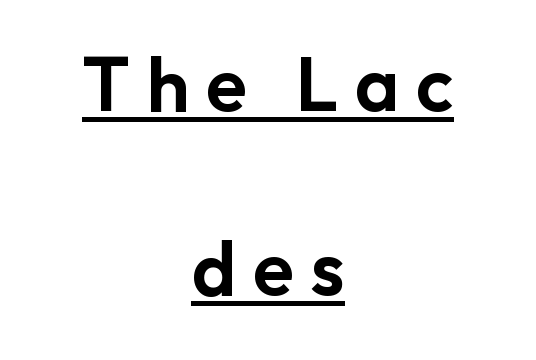
The image shows 76 px sans-serif type, upright; set centered, loose line spacing (2.42x), unusually wide letter spacing (+0.22 em), underlined; low stroke contrast and a medium x-height.
